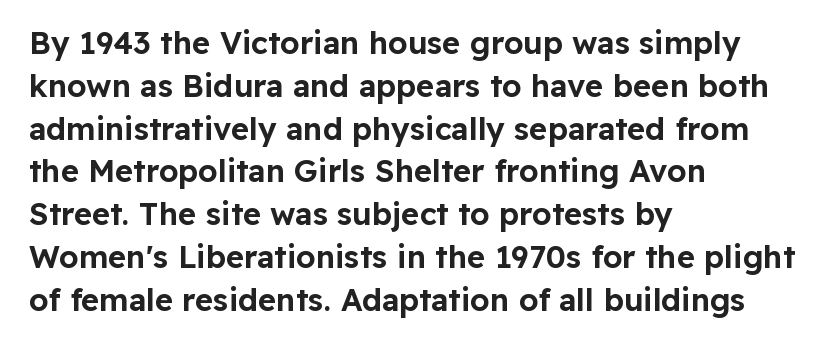
Q: Is the text italic (slanted)? A: No, it is upright.
Q: Is the typeface a serif or a sans-serif typeface? A: Sans-serif.
Q: Is the text underlined? A: No.
Q: How is the paragraph aligned? A: Left-aligned.
Q: Is the spacing between letters normal or unusually wide? A: Normal.
Q: Is the spacing between lines tight, normal or loose? A: Normal.
Q: Width (condensed, normal, or wide)? A: Normal.
Q: Stroke contrast? A: Low.
Q: x-height? A: Medium.
Q: Monospaced? A: No.
